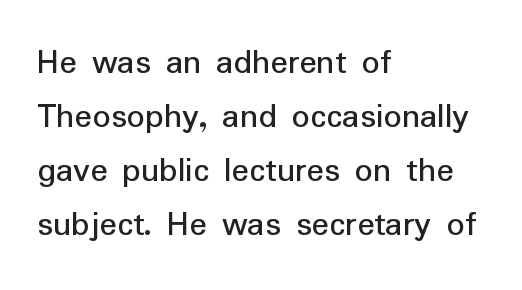
Spacing verdict: proportional, widths tailored to each character. Letterform terminals end flat and unadorned throughout the passage. Is there much room between lines? A standard amount, neither cramped nor airy. The text block is weighted toward the left margin, trailing off unevenly rightward. The specimen omits any rule beneath the text block's lines.
